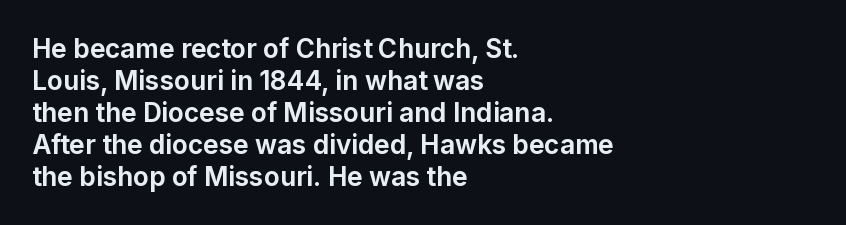
Alignment: flush left. A clean baseline with only descenders dipping below it. Vertical strokes here are truly vertical. Every letter is thick-stroked: bold, no question. A typesetter would call this zero additional tracking.
